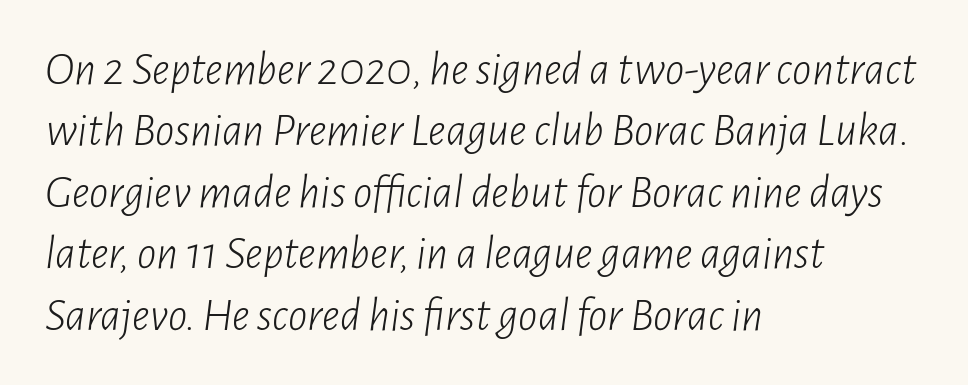
Q: Is the text bold? A: No.
Q: Is the text italic (slanted)? A: Yes, it leans right by about 7 degrees.
Q: Is the text underlined? A: No.
Q: How is the paragraph aligned? A: Left-aligned.
Q: Is the spacing between letters normal or unusually wide? A: Normal.
Q: Is the spacing between lines tight, normal or loose? A: Normal.
Q: Width (condensed, normal, or wide)? A: Condensed.
Q: Stroke contrast? A: Low.
Q: x-height? A: Medium.
Q: Monospaced? A: No.
